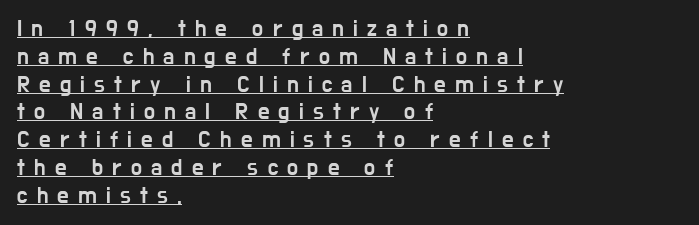
Q: Is the text italic (slanted)? A: No, it is upright.
Q: Is the text underlined? A: Yes.
Q: How is the paragraph aligned? A: Left-aligned.
Q: Is the spacing between letters normal or unusually wide? A: Unusually wide.
